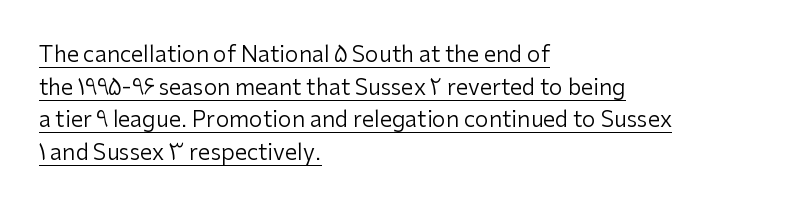
The image shows 22 px text type, upright; set left-aligned, normal line spacing (1.48x), normal letter spacing, underlined.
